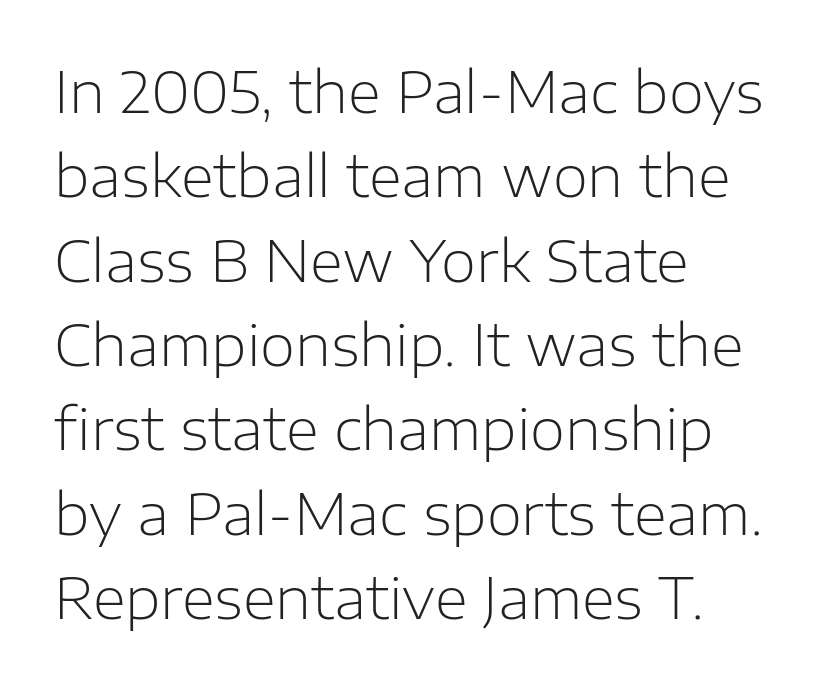
These lines sit exactly where default settings would place them. The glyphs in this specimen are sans serif. Every row of glyphs begins at an identical x-position on the left. Nothing heavy about these letters — not bold at all. Does the lettering tilt? It doesn't — this is upright. Proportional: the letters do not fall into vertical columns.
